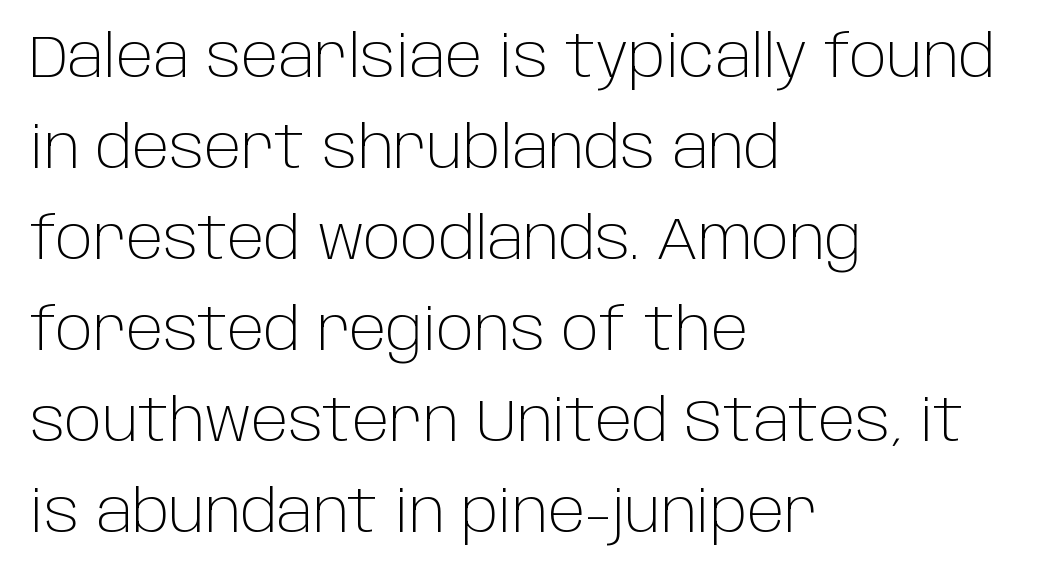
The image shows 58 px light sans-serif type, upright; set left-aligned, normal line spacing (1.57x), normal letter spacing, not underlined; low stroke contrast and a large x-height.
